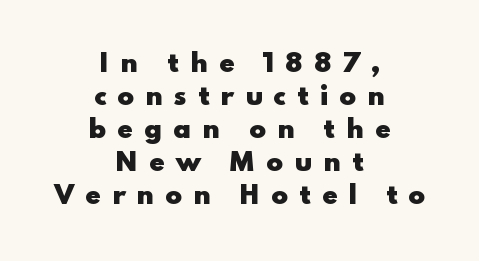
The image shows 25 px bold type, upright; set centered, normal line spacing (1.32x), unusually wide letter spacing (+0.43 em), not underlined.
